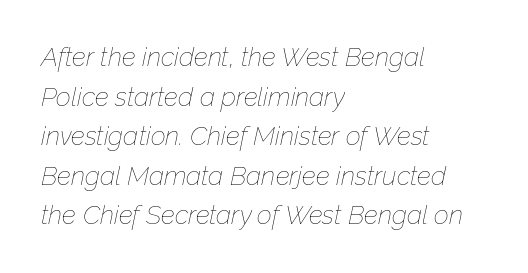
Q: Is the text bold? A: No.
Q: Is the text italic (slanted)? A: Yes, it leans right by about 12 degrees.
Q: Is the text underlined? A: No.
Q: How is the paragraph aligned? A: Left-aligned.
Q: Is the spacing between letters normal or unusually wide? A: Normal.
Q: Is the spacing between lines tight, normal or loose? A: Normal.
